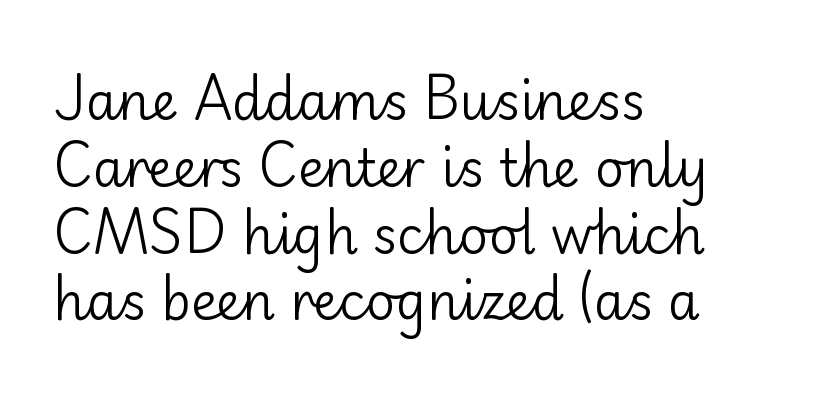
The image shows 51 px regular-weight sans-serif type, upright; set left-aligned, normal line spacing (1.31x), normal letter spacing, not underlined; low stroke contrast and a small x-height.
